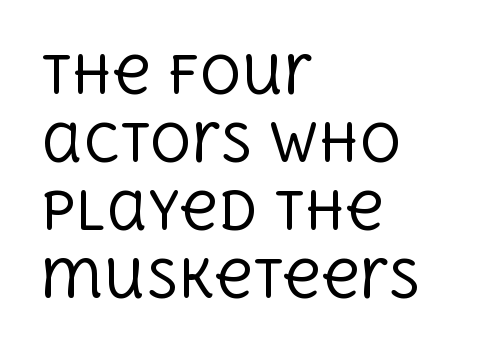
{"serif": "yes", "italic": "no", "bold": "no", "weight": "regular", "width": "normal", "x_height": "large", "monospaced": "no", "underline": "no", "align": "left", "line_spacing": "normal", "line_spacing_ratio": 1.31, "letter_spacing": "normal", "letter_spacing_em": 0.0, "glyph_px": 52}
